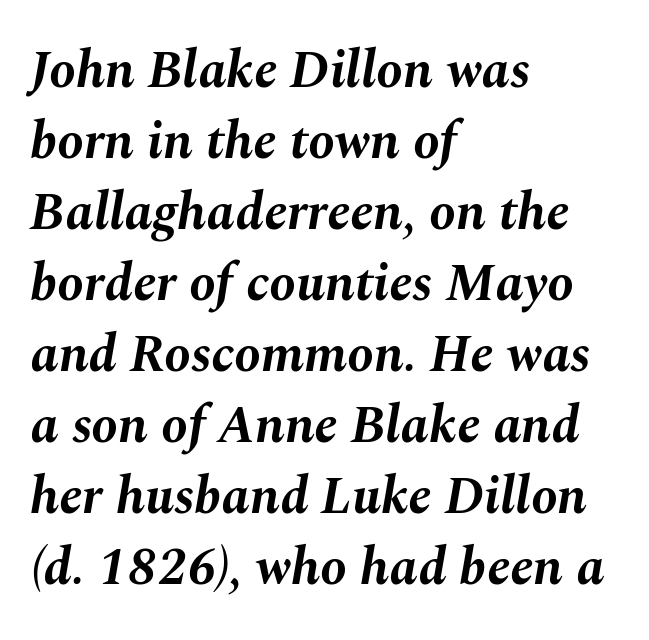
Baseline-to-baseline distance is the conventional proportion of letter height. The rendering uses natural spacing where letterforms have individual widths. A student would call this left alignment; a typographer would say flush left, rag right. Inter-character spacing is left at the font's built-in metrics. Clear beneath every line of the passage.
